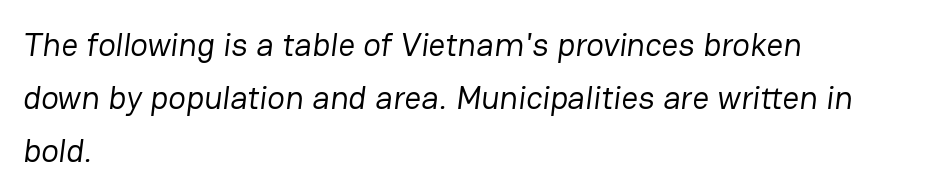
Q: Is the text bold? A: No.
Q: Is the typeface a serif or a sans-serif typeface? A: Sans-serif.
Q: Is the text underlined? A: No.
Q: How is the paragraph aligned? A: Left-aligned.
Q: Is the spacing between letters normal or unusually wide? A: Normal.
Q: Is the spacing between lines tight, normal or loose? A: Normal.
Q: Width (condensed, normal, or wide)? A: Normal.
Q: Stroke contrast? A: Low.
Q: x-height? A: Medium.
Q: Monospaced? A: No.
